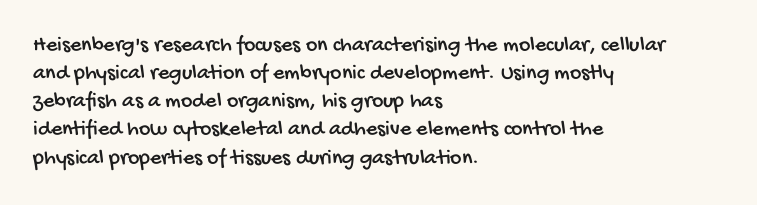
The image shows 22 px text type; set left-aligned, normal line spacing (1.28x), normal letter spacing, not underlined.
